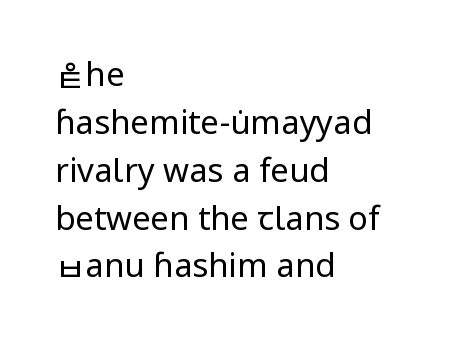
Casual observation: everything's shoved over to the left. Classification — sans serif. The typography opts for an upright posture over an oblique one. Here the designer chose a conventional face with non-uniform glyph widths. The rendering uses a moderate line-height, typical for paragraphs.
